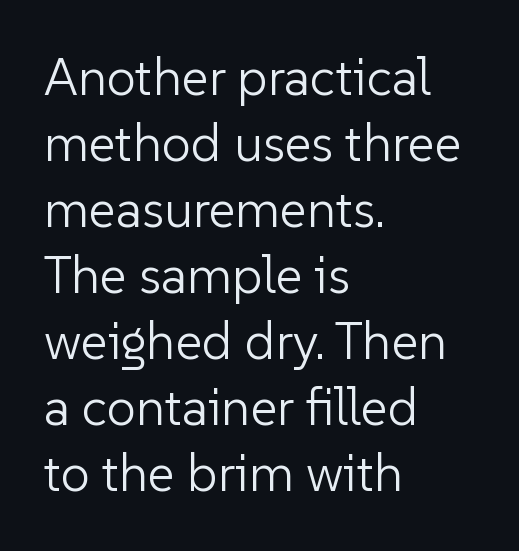
The image shows 52 px light sans-serif type, upright; set left-aligned, normal line spacing (1.27x), normal letter spacing, not underlined; low stroke contrast and a medium x-height.
